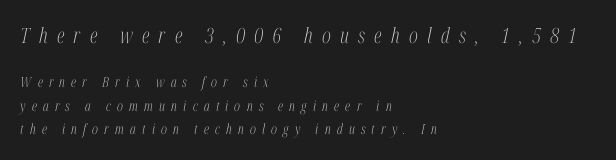
Q: Is the text bold? A: No.
Q: Is the text italic (slanted)? A: Yes, it leans right by about 12 degrees.
Q: Is the text underlined? A: No.
Q: How is the paragraph aligned? A: Left-aligned.
Q: Is the spacing between letters normal or unusually wide? A: Unusually wide.
Q: Is the spacing between lines tight, normal or loose? A: Normal.
Q: Which block of text is set in a larger size, the first (top) or the second (bottom)? A: The first (top) one.
